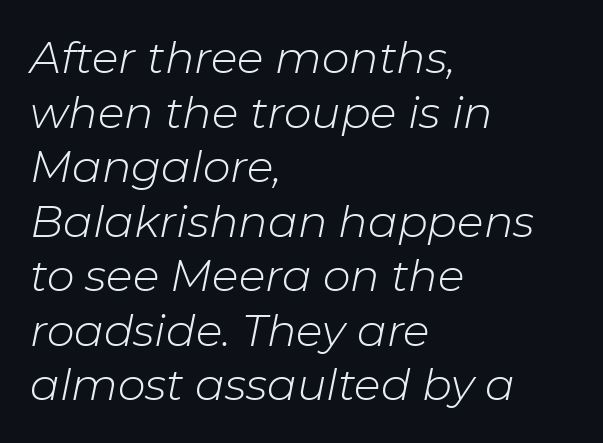
Q: Is the text bold? A: No.
Q: Is the text italic (slanted)? A: Yes, it leans right by about 11 degrees.
Q: Is the text underlined? A: No.
Q: How is the paragraph aligned? A: Left-aligned.
Q: Is the spacing between letters normal or unusually wide? A: Normal.
Q: Width (condensed, normal, or wide)? A: Normal.
Q: Stroke contrast? A: Low.
Q: x-height? A: Medium.
Q: Monospaced? A: No.
